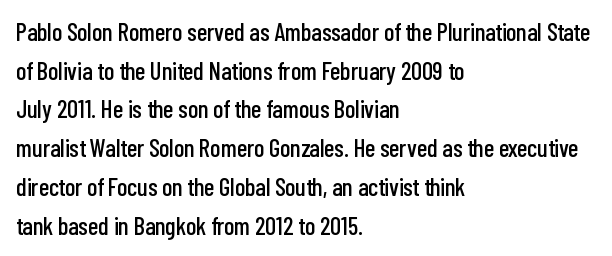
Q: Is the text italic (slanted)? A: No, it is upright.
Q: Is the text underlined? A: No.
Q: How is the paragraph aligned? A: Left-aligned.
Q: Is the spacing between letters normal or unusually wide? A: Normal.
Q: Is the spacing between lines tight, normal or loose? A: Normal.
